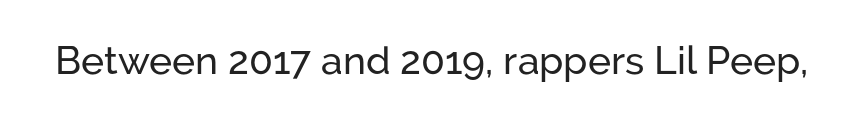
The image shows 39 px sans-serif type, upright; set normal letter spacing, not underlined; low stroke contrast and a medium x-height.
